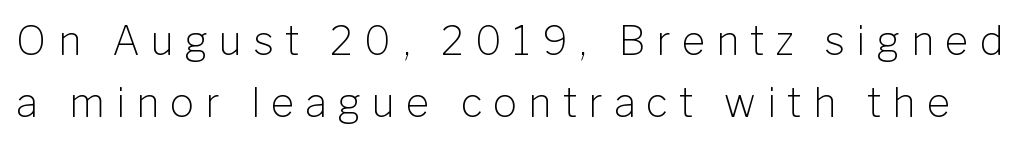
{"serif": "no", "italic": "no", "bold": "no", "weight": "light", "width": "normal", "stroke_contrast": "low", "x_height": "medium", "monospaced": "no", "underline": "no", "line_spacing": "normal", "line_spacing_ratio": 1.54, "letter_spacing": "wide", "letter_spacing_em": 0.28, "glyph_px": 40}
